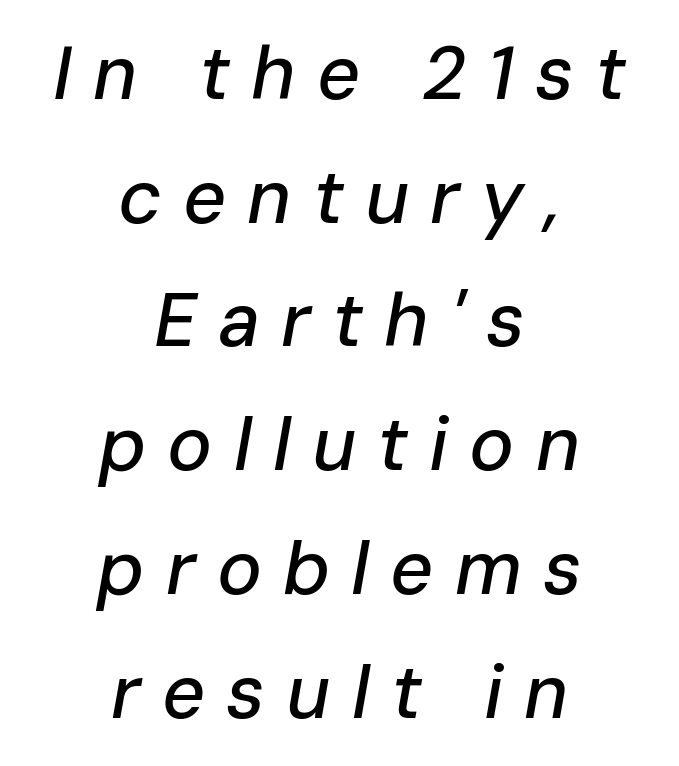
Horizontally, the lines are justified to the midpoint only. Characters follow at a spacing far wider than the type designer built in. The words here are not underlined. You could not count columns in this text — the font is proportionally spaced. Leading matches the norm, producing a regular column.
